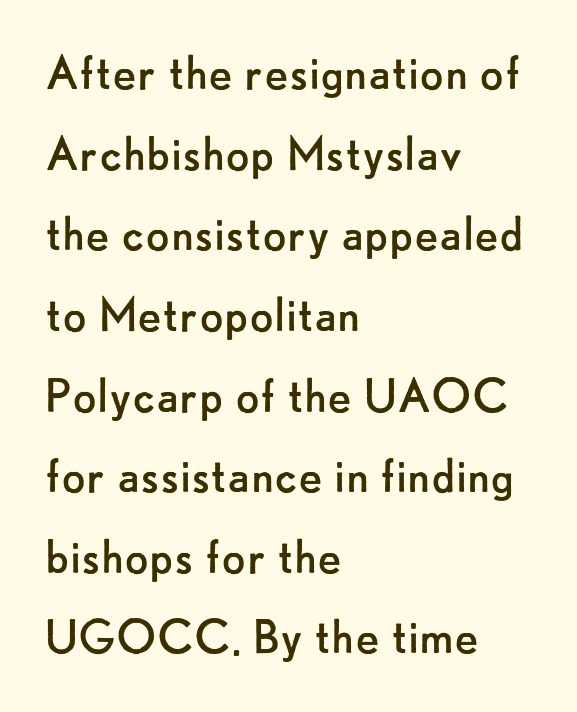
The font family rendered here belongs to the sans-serif group. The foot of each line stays bare and open. The letterforms sit at book weight or below. Leading: standard. The type sits square on the baseline with zero lean.
